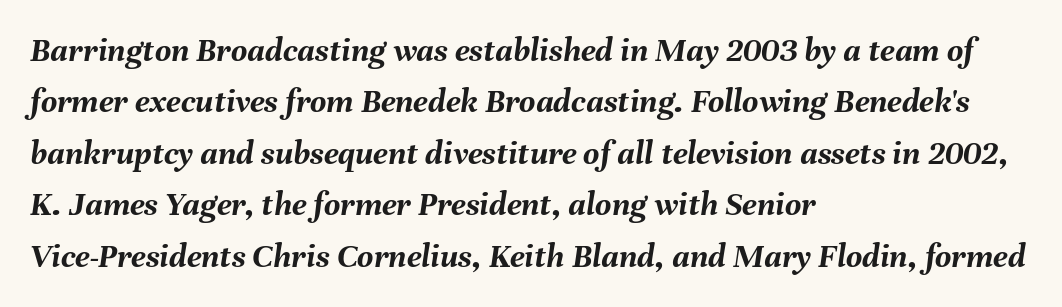
The image shows 35 px semibold type, italic (leaning right); set left-aligned, normal line spacing (1.47x), normal letter spacing, not underlined; medium stroke contrast and a medium x-height.
